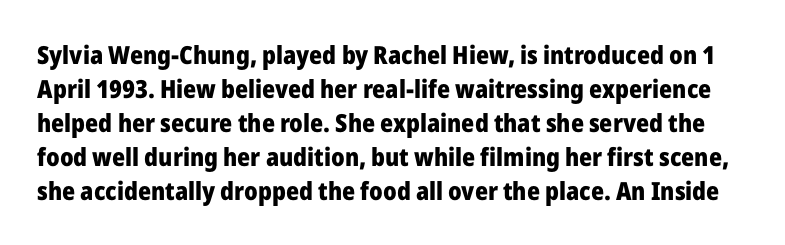
The image shows 25 px bold type, upright; set normal line spacing (1.36x), normal letter spacing, not underlined.
